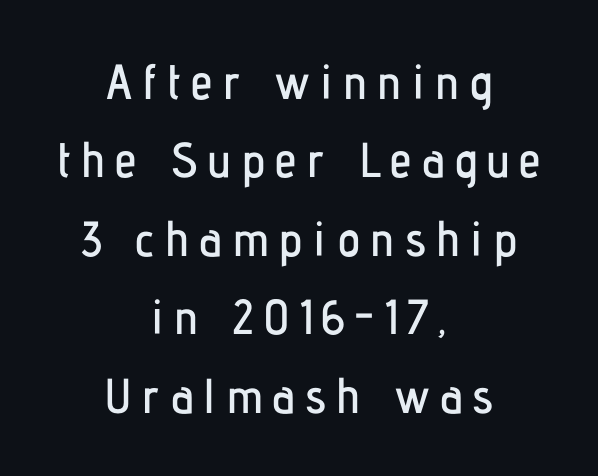
Q: Is the text italic (slanted)? A: No, it is upright.
Q: Is the typeface a serif or a sans-serif typeface? A: Sans-serif.
Q: Is the text underlined? A: No.
Q: How is the paragraph aligned? A: Centered.
Q: Is the spacing between letters normal or unusually wide? A: Unusually wide.
Q: Is the spacing between lines tight, normal or loose? A: Normal.
Q: Width (condensed, normal, or wide)? A: Condensed.
Q: Stroke contrast? A: Low.
Q: x-height? A: Medium.
Q: Monospaced? A: No.
